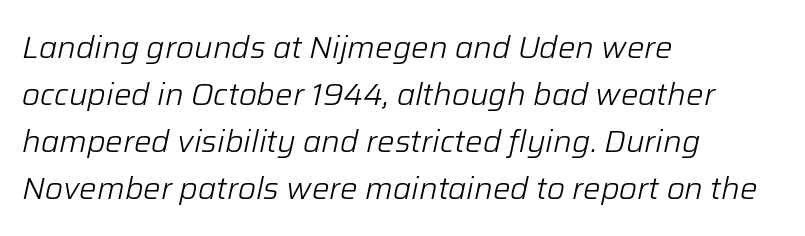
Compared with ordinary roman type, these characters are visibly tilted. Each stroke keeps to a modest, everyday thickness or less. A student would call this left alignment; a typographer would say flush left, rag right. If you measured baseline to baseline, you'd find a middling distance. The letters advance in unequal steps, a hallmark of proportional type. A bare baseline throughout the passage.
